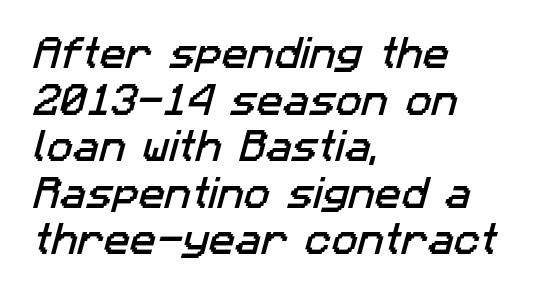
Q: Is the typeface a serif or a sans-serif typeface? A: Sans-serif.
Q: Is the text underlined? A: No.
Q: How is the paragraph aligned? A: Left-aligned.
Q: Is the spacing between letters normal or unusually wide? A: Normal.
Q: Is the spacing between lines tight, normal or loose? A: Normal.
Q: Width (condensed, normal, or wide)? A: Normal.
Q: Stroke contrast? A: Low.
Q: x-height? A: Medium.
Q: Monospaced? A: No.
